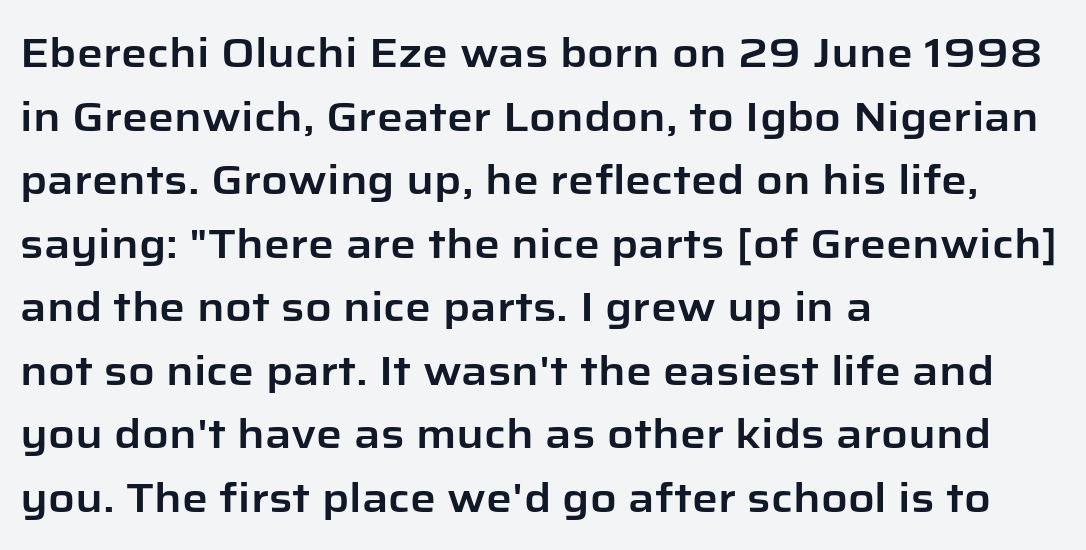
{"serif": "no", "italic": "no", "width": "normal", "stroke_contrast": "low", "x_height": "medium", "monospaced": "no", "underline": "no", "align": "left", "line_spacing": "normal", "line_spacing_ratio": 1.55, "letter_spacing": "normal", "letter_spacing_em": 0.0, "glyph_px": 41}
